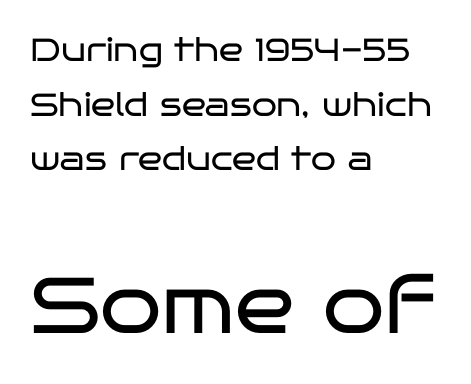
{"serif": "no", "italic": "no", "bold": "no", "weight": "regular", "width": "wide", "stroke_contrast": "low", "x_height": "large", "monospaced": "no", "underline": "no", "align": "left", "line_spacing_ratio": 1.71, "letter_spacing": "normal", "letter_spacing_em": 0.0, "larger_block": "second", "size_ratio": 2.47, "glyph_px": 79}
